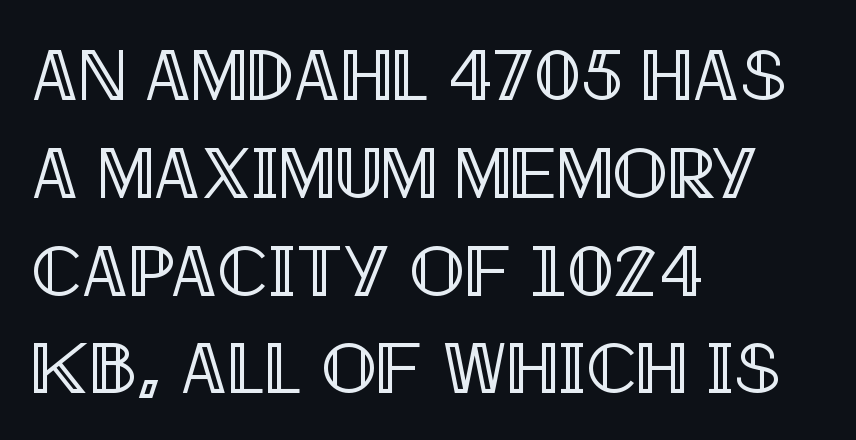
The image shows 73 px condensed type, upright; set left-aligned, normal line spacing (1.34x), normal letter spacing, not underlined; a large x-height.
